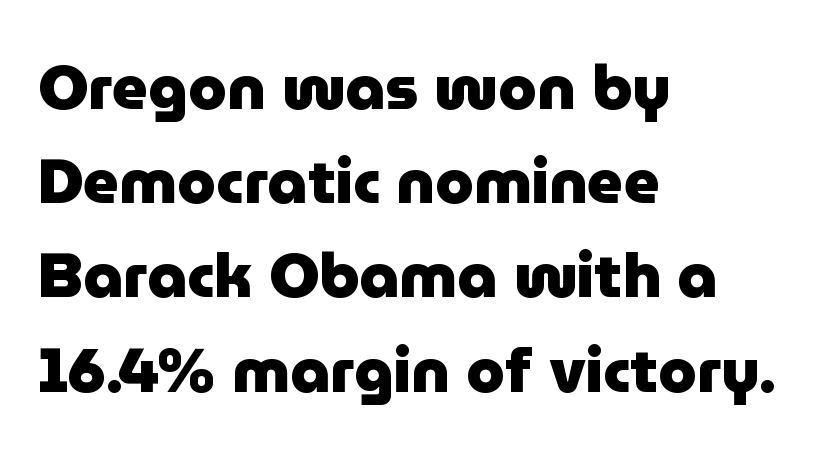
The image shows 62 px heavy sans-serif type, upright; set left-aligned, normal line spacing (1.52x), normal letter spacing, not underlined; low stroke contrast and a medium x-height.
